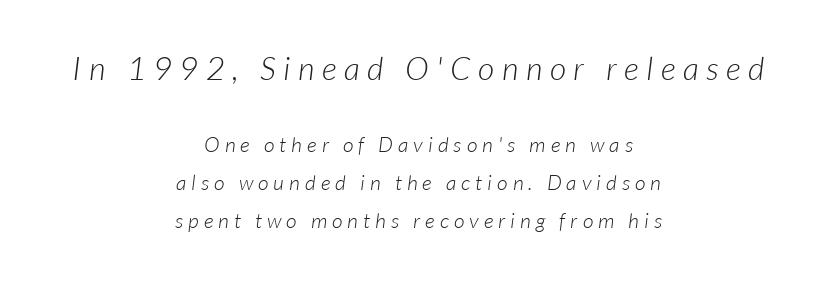
{"italic": "yes", "lean": "right", "slant_degrees": 7, "bold": "no", "weight": "light", "width": "normal", "stroke_contrast": "low", "x_height": "medium", "monospaced": "no", "underline": "no", "align": "center", "line_spacing_ratio": 1.8, "letter_spacing": "wide", "letter_spacing_em": 0.24, "larger_block": "first", "size_ratio": 1.52, "glyph_px": 32}
